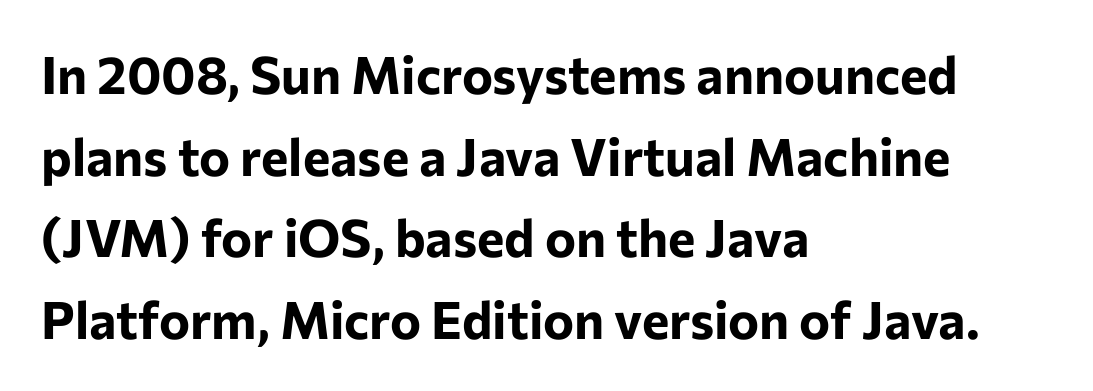
The image shows 52 px bold sans-serif type, upright; set left-aligned, normal line spacing (1.57x), normal letter spacing, not underlined; low stroke contrast and a medium x-height.
